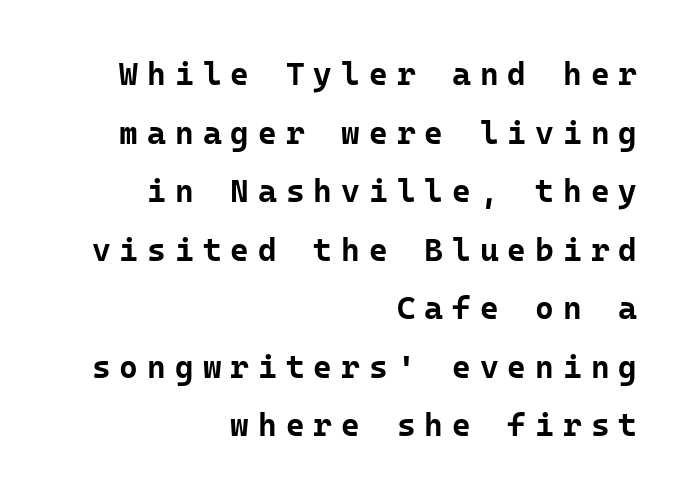
The image shows 32 px bold sans-serif type, upright, monospaced; set right-aligned, line spacing 1.83x, unusually wide letter spacing (+0.28 em), not underlined; low stroke contrast and a medium x-height.
